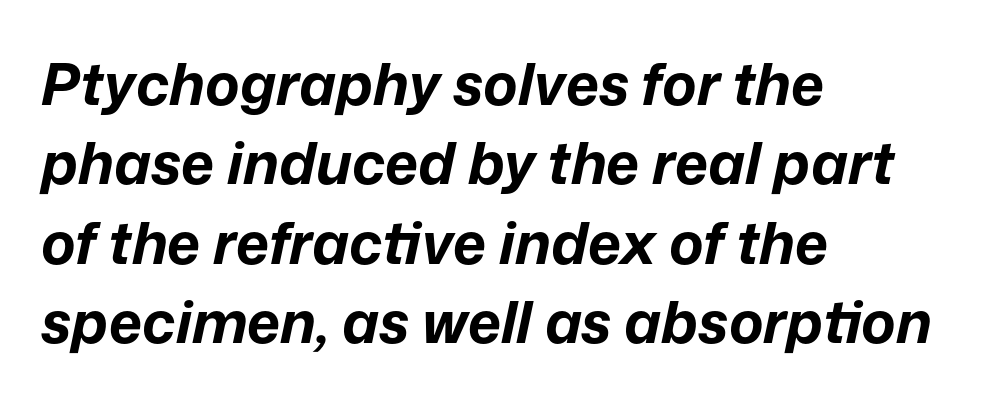
The horizontal fit of the characters is conventional and even. Proportional: the letters do not fall into vertical columns. Lines of text with bare space underneath. This rendering uses left alignment, leaving the right contour irregular.
